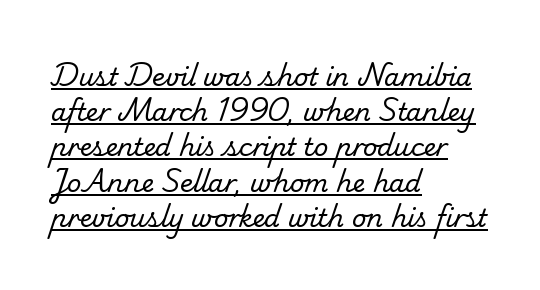
Q: Is the text bold? A: No.
Q: Is the text underlined? A: Yes.
Q: How is the paragraph aligned? A: Left-aligned.
Q: Is the spacing between letters normal or unusually wide? A: Normal.
Q: Is the spacing between lines tight, normal or loose? A: Normal.
